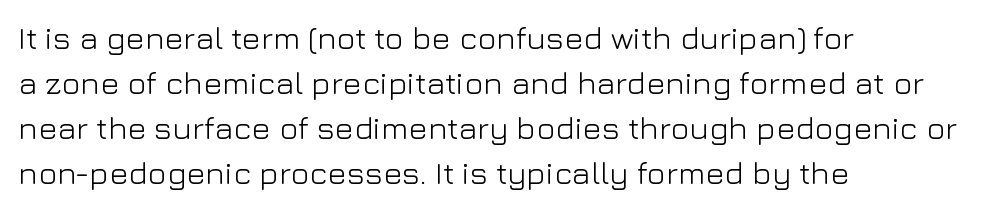
Q: Is the text bold? A: No.
Q: Is the text italic (slanted)? A: No, it is upright.
Q: Is the typeface a serif or a sans-serif typeface? A: Sans-serif.
Q: Is the text underlined? A: No.
Q: How is the paragraph aligned? A: Left-aligned.
Q: Is the spacing between letters normal or unusually wide? A: Normal.
Q: Is the spacing between lines tight, normal or loose? A: Normal.
Q: Width (condensed, normal, or wide)? A: Normal.
Q: Stroke contrast? A: Low.
Q: x-height? A: Medium.
Q: Monospaced? A: No.
